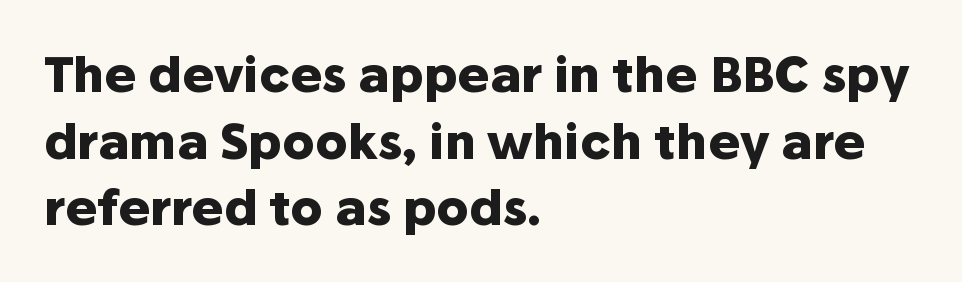
{"serif": "no", "italic": "no", "bold": "yes", "weight": "heavy", "width": "normal", "stroke_contrast": "low", "x_height": "medium", "monospaced": "no", "underline": "no", "align": "left", "line_spacing": "normal", "line_spacing_ratio": 1.39, "letter_spacing": "normal", "letter_spacing_em": 0.0, "glyph_px": 48}
